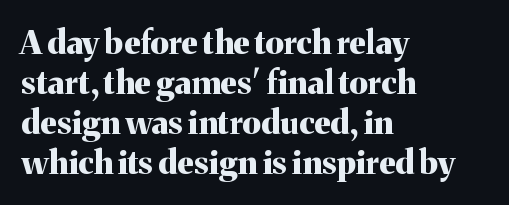
The image shows 33 px bold serif type, upright; set left-aligned, line spacing 1.21x, normal letter spacing, not underlined; medium stroke contrast and a medium x-height.
